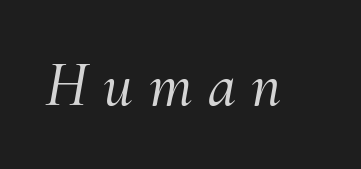
Q: Is the text italic (slanted)? A: Yes, it leans right by about 10 degrees.
Q: Is the typeface a serif or a sans-serif typeface? A: Serif.
Q: Is the text underlined? A: No.
Q: Is the spacing between letters normal or unusually wide? A: Unusually wide.
Q: Width (condensed, normal, or wide)? A: Normal.
Q: Stroke contrast? A: Medium.
Q: x-height? A: Small.
Q: Monospaced? A: No.
